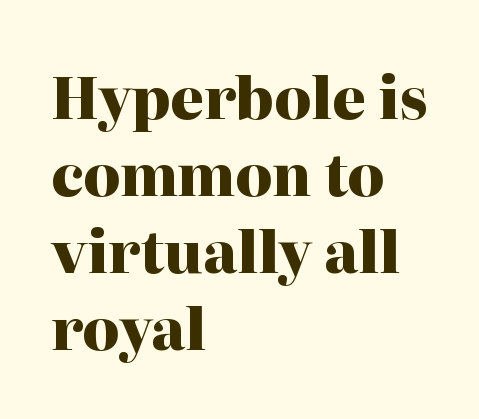
{"serif": "yes", "italic": "no", "bold": "yes", "weight": "heavy", "width": "normal", "stroke_contrast": "high", "x_height": "medium", "monospaced": "no", "underline": "no", "align": "left", "line_spacing": "normal", "line_spacing_ratio": 1.35, "letter_spacing": "normal", "letter_spacing_em": 0.0, "glyph_px": 57}
